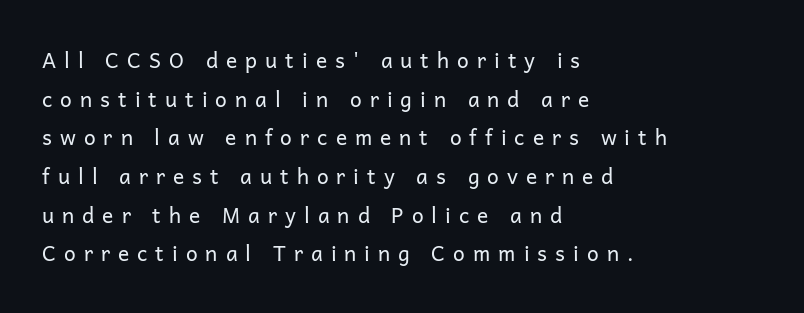
{"italic": "no", "bold": "no", "underline": "no", "align": "left", "line_spacing_ratio": 1.84, "letter_spacing": "wide", "letter_spacing_em": 0.38, "glyph_px": 21}
